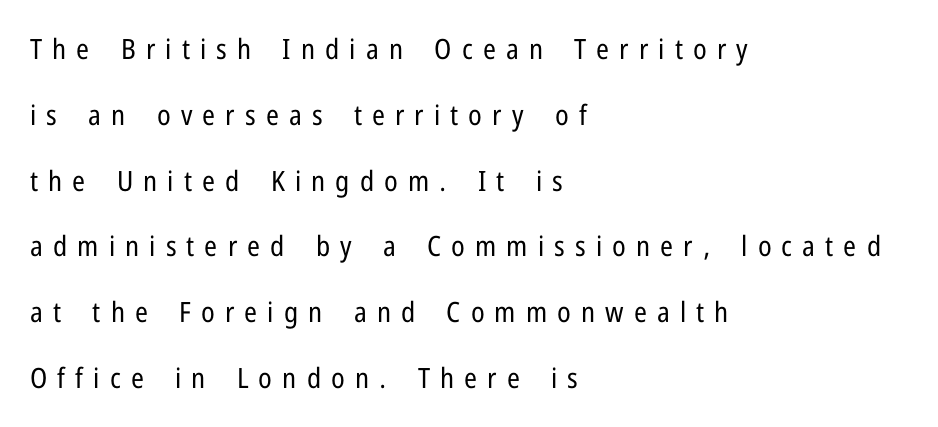
The image shows 28 px regular-weight, condensed sans-serif type, upright; set left-aligned, loose line spacing (2.35x), unusually wide letter spacing (+0.36 em), not underlined; low stroke contrast and a medium x-height.
